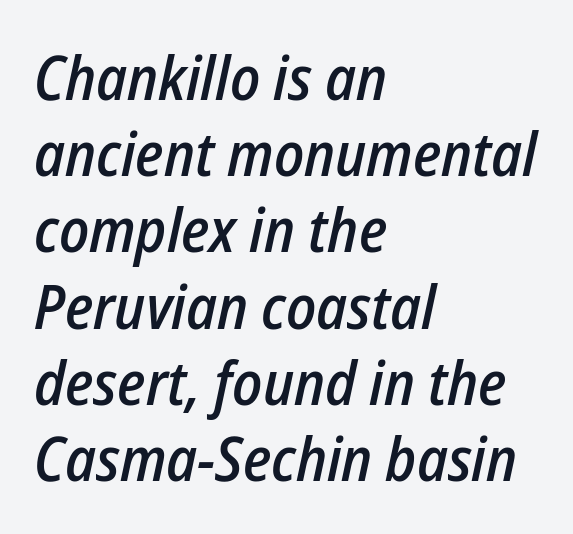
The image shows 61 px semibold, condensed type, italic (leaning right); set left-aligned, normal line spacing (1.25x), normal letter spacing, not underlined; low stroke contrast and a medium x-height.
